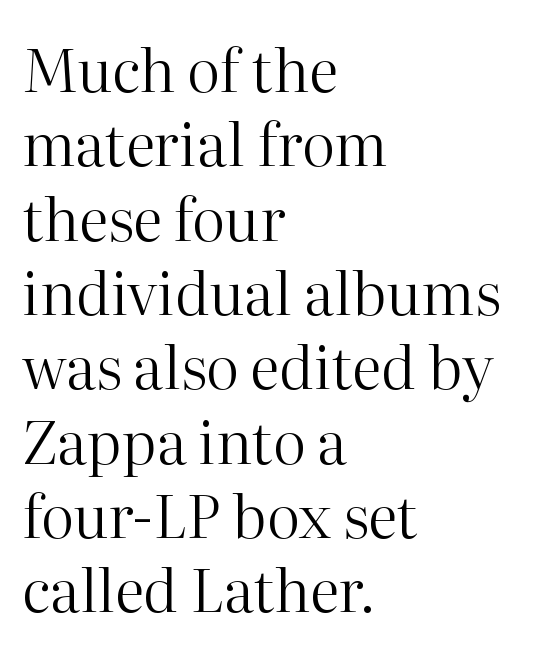
The image shows 59 px regular-weight serif type, upright; set left-aligned, normal line spacing (1.26x), normal letter spacing, not underlined; high stroke contrast and a medium x-height.
